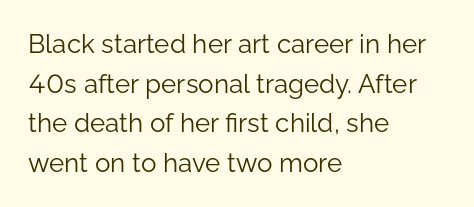
The image shows 26 px text type, upright; set left-aligned, normal line spacing (1.52x), normal letter spacing, not underlined.
